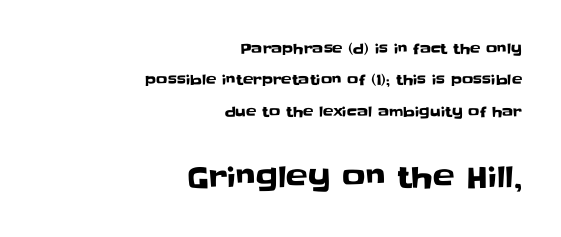
A typesetter would mark this as roman, not italic. The face used here is proportionally spaced, like ordinary book or web type. I'd call this a sans setting — the letters go barefoot. The leading is generous, giving the passage an open texture. The foot of each line stays bare and open. The face used here is rendered with its standard letterfit.
